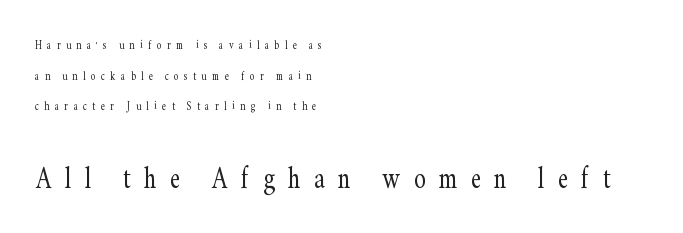
Q: Is the text bold? A: No.
Q: Is the text italic (slanted)? A: No, it is upright.
Q: Is the typeface a serif or a sans-serif typeface? A: Serif.
Q: Is the text underlined? A: No.
Q: How is the paragraph aligned? A: Left-aligned.
Q: Is the spacing between letters normal or unusually wide? A: Unusually wide.
Q: Is the spacing between lines tight, normal or loose? A: Loose.
Q: Which block of text is set in a larger size, the first (top) or the second (bottom)? A: The second (bottom) one.
Q: Width (condensed, normal, or wide)? A: Condensed.
Q: Stroke contrast? A: Low.
Q: x-height? A: Small.
Q: Monospaced? A: No.
